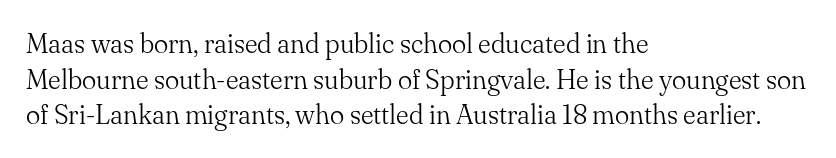
Q: Is the text bold? A: No.
Q: Is the text italic (slanted)? A: No, it is upright.
Q: Is the text underlined? A: No.
Q: How is the paragraph aligned? A: Left-aligned.
Q: Is the spacing between letters normal or unusually wide? A: Normal.
Q: Is the spacing between lines tight, normal or loose? A: Normal.
